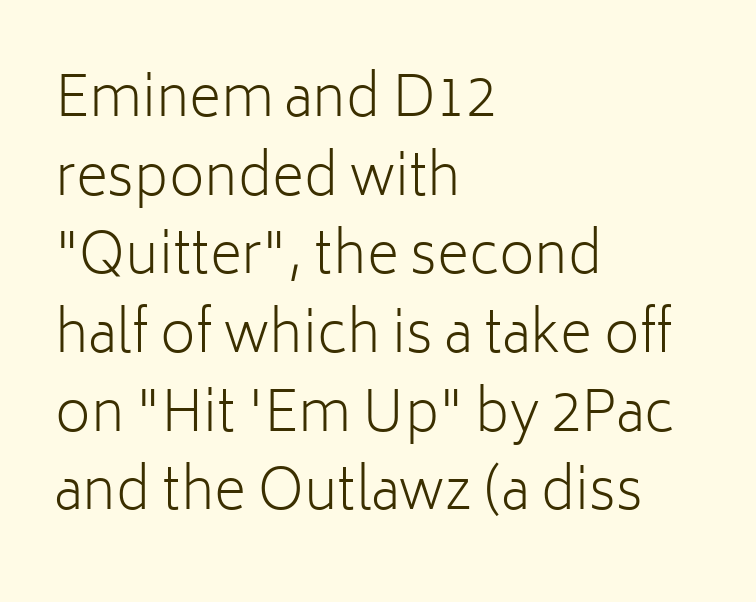
Q: Is the text bold? A: No.
Q: Is the text italic (slanted)? A: No, it is upright.
Q: Is the typeface a serif or a sans-serif typeface? A: Sans-serif.
Q: Is the text underlined? A: No.
Q: How is the paragraph aligned? A: Left-aligned.
Q: Is the spacing between letters normal or unusually wide? A: Normal.
Q: Is the spacing between lines tight, normal or loose? A: Normal.
Q: Width (condensed, normal, or wide)? A: Normal.
Q: Stroke contrast? A: Low.
Q: x-height? A: Medium.
Q: Monospaced? A: No.
